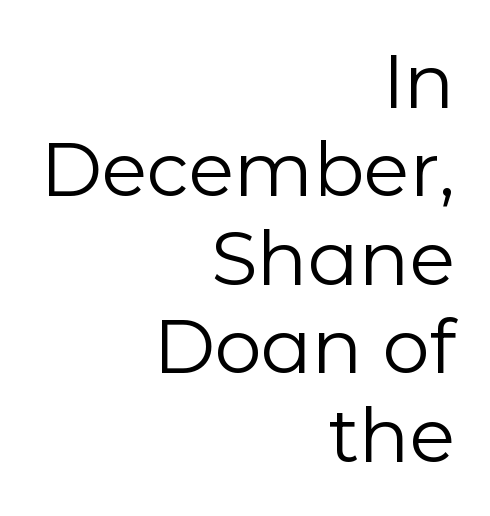
The image shows 75 px regular-weight sans-serif type, upright; set right-aligned, line spacing 1.18x, normal letter spacing, not underlined; low stroke contrast and a medium x-height.
